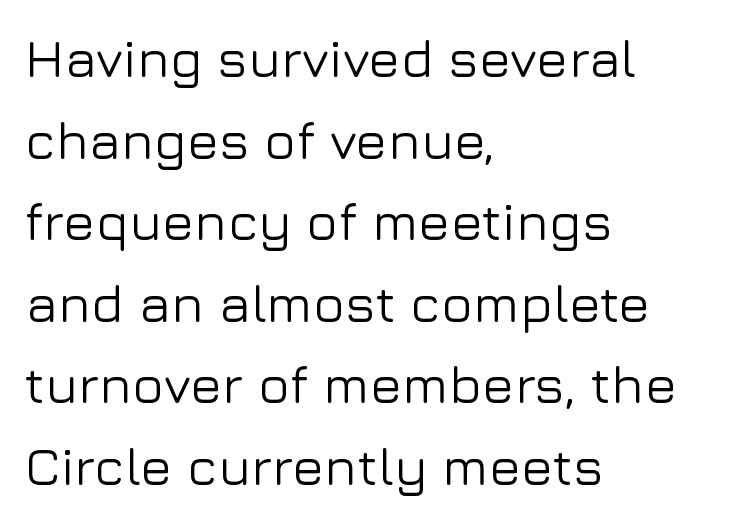
The image shows 53 px sans-serif type, upright; set left-aligned, normal line spacing (1.54x), normal letter spacing, not underlined; low stroke contrast and a medium x-height.
